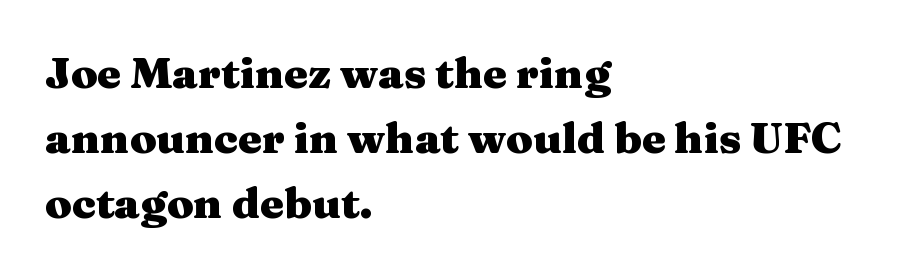
{"serif": "yes", "italic": "no", "bold": "yes", "weight": "heavy", "width": "wide", "stroke_contrast": "medium", "x_height": "medium", "monospaced": "no", "underline": "no", "align": "left", "line_spacing": "normal", "line_spacing_ratio": 1.51, "letter_spacing": "normal", "letter_spacing_em": 0.0, "glyph_px": 43}
